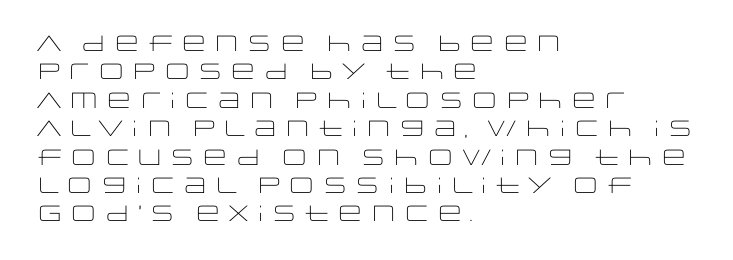
Rule under the text: the space is simply empty. Honestly, the letter spacing is just normal — you wouldn't notice it. The font's upright variant was chosen for this text. The strokes are not fattened; the text isn't bold. Layout note: lines flush left. The designer left line spacing at the default.
